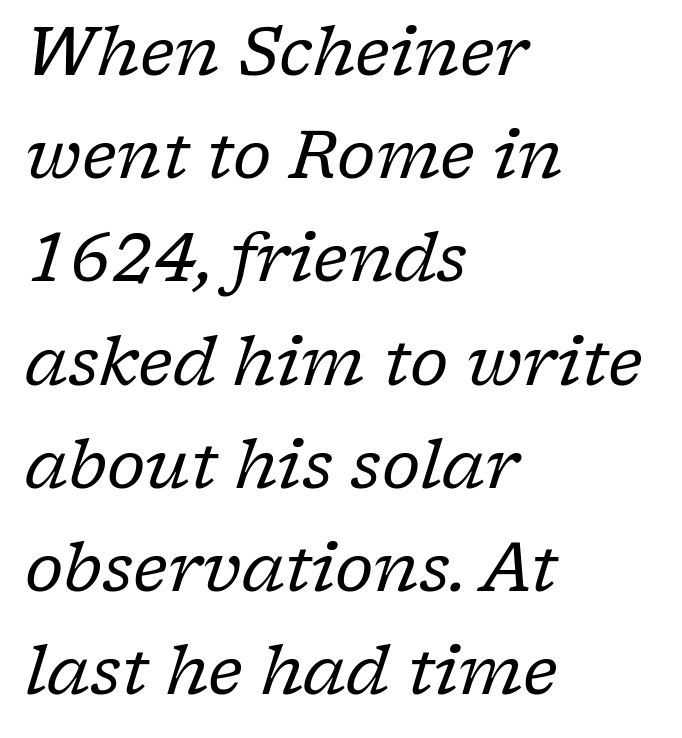
Q: Is the text bold? A: No.
Q: Is the text italic (slanted)? A: Yes, it leans right by about 17 degrees.
Q: Is the typeface a serif or a sans-serif typeface? A: Serif.
Q: Is the text underlined? A: No.
Q: How is the paragraph aligned? A: Left-aligned.
Q: Is the spacing between letters normal or unusually wide? A: Normal.
Q: Is the spacing between lines tight, normal or loose? A: Normal.
Q: Width (condensed, normal, or wide)? A: Normal.
Q: Stroke contrast? A: Low.
Q: x-height? A: Medium.
Q: Monospaced? A: No.
